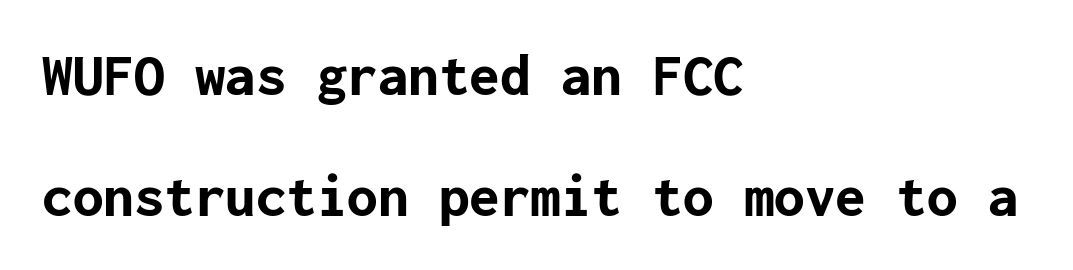
Q: Is the text bold? A: Yes.
Q: Is the text italic (slanted)? A: No, it is upright.
Q: Is the typeface a serif or a sans-serif typeface? A: Sans-serif.
Q: Is the text underlined? A: No.
Q: How is the paragraph aligned? A: Left-aligned.
Q: Is the spacing between letters normal or unusually wide? A: Normal.
Q: Is the spacing between lines tight, normal or loose? A: Loose.
Q: Width (condensed, normal, or wide)? A: Normal.
Q: Stroke contrast? A: Low.
Q: x-height? A: Medium.
